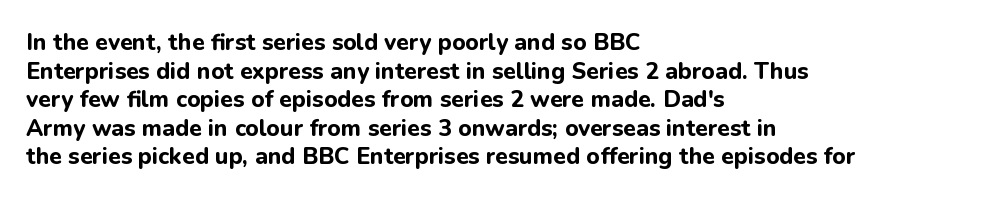
{"italic": "no", "bold": "yes", "underline": "no", "align": "left", "line_spacing_ratio": 1.24, "letter_spacing": "normal", "letter_spacing_em": 0.0, "glyph_px": 23}
